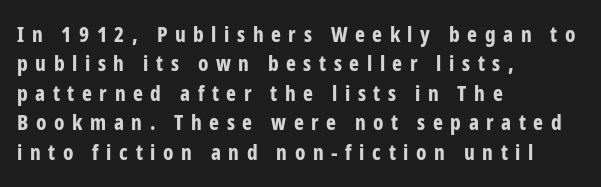
{"italic": "no", "bold": "yes", "underline": "no", "align": "left", "line_spacing": "normal", "line_spacing_ratio": 1.4, "letter_spacing": "wide", "letter_spacing_em": 0.36, "glyph_px": 21}
